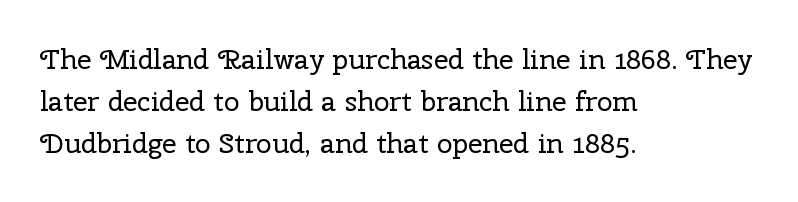
The image shows 28 px regular-weight serif type, upright; set left-aligned, normal line spacing (1.5x), normal letter spacing, not underlined; low stroke contrast and a medium x-height.
